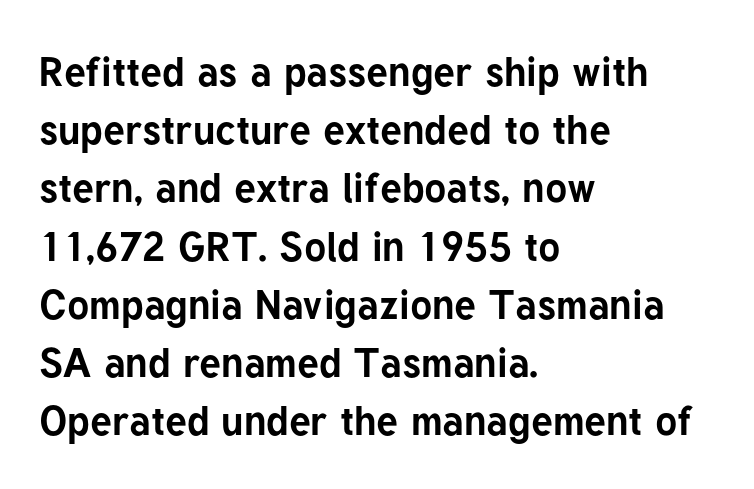
Quick note: underline off. Teacher's note: observe the even left margin — that is flush-left alignment. The sample has been set heavy, in full bold. The font family rendered here belongs to the sans-serif group.
